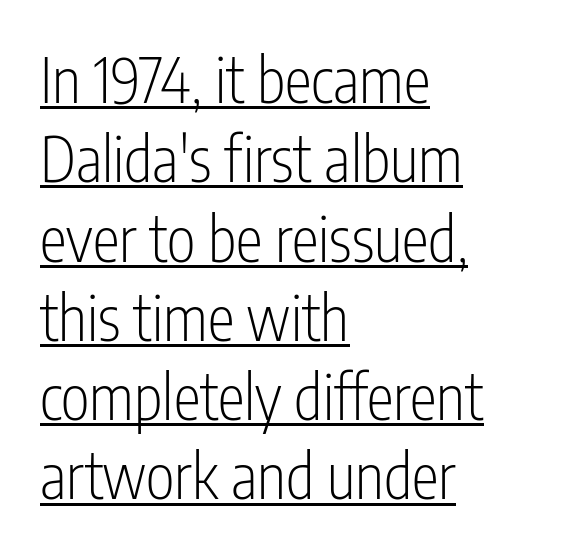
Q: Is the text bold? A: No.
Q: Is the text italic (slanted)? A: No, it is upright.
Q: Is the typeface a serif or a sans-serif typeface? A: Sans-serif.
Q: Is the text underlined? A: Yes.
Q: How is the paragraph aligned? A: Left-aligned.
Q: Is the spacing between letters normal or unusually wide? A: Normal.
Q: Is the spacing between lines tight, normal or loose? A: Normal.
Q: Width (condensed, normal, or wide)? A: Condensed.
Q: Stroke contrast? A: Low.
Q: x-height? A: Medium.
Q: Monospaced? A: No.
